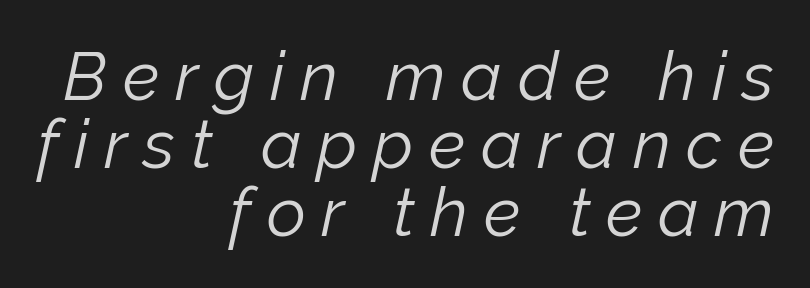
The image shows 68 px light type, italic (leaning right); set right-aligned, tight line spacing (1.0x), unusually wide letter spacing (+0.23 em), not underlined; low stroke contrast and a medium x-height.
